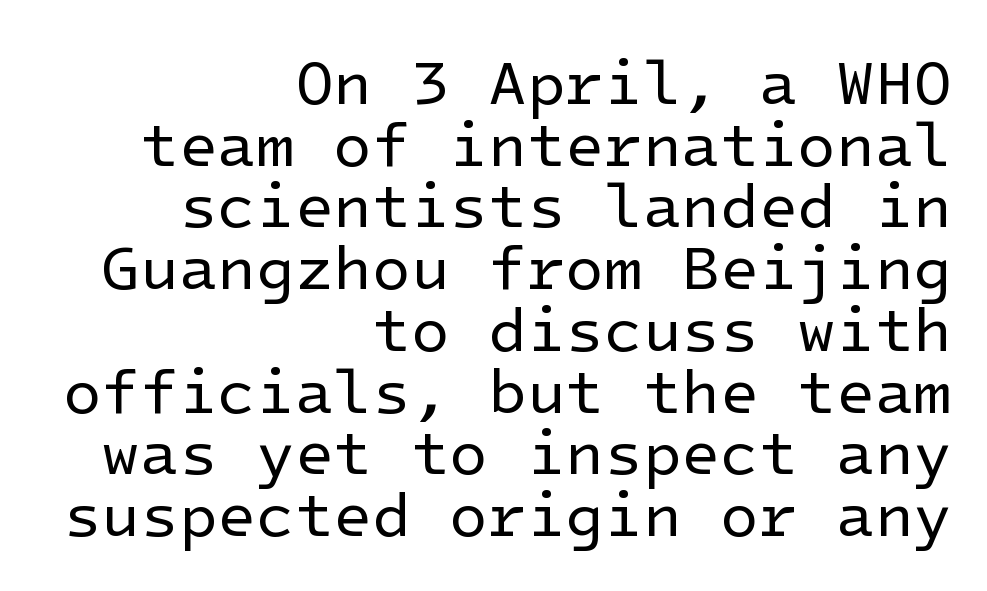
{"serif": "no", "italic": "no", "bold": "no", "weight": "regular", "width": "normal", "stroke_contrast": "low", "x_height": "medium", "underline": "no", "align": "right", "line_spacing": "tight", "line_spacing_ratio": 0.98, "letter_spacing": "normal", "letter_spacing_em": 0.0, "glyph_px": 63}
